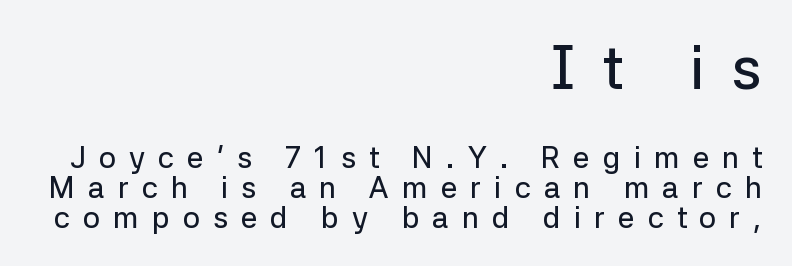
The image shows 61 px sans-serif type, upright; set right-aligned, tight line spacing (0.99x), unusually wide letter spacing (+0.43 em), not underlined; the first (top) block is 2.03x larger; low stroke contrast and a medium x-height.
